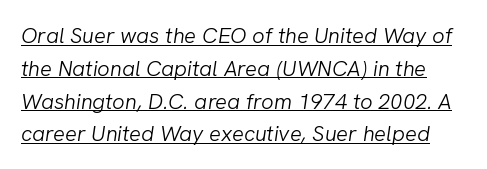
This is oblique type, the kind used for emphasis or titles. Stroke mass is kept to a normal reading level or below. This block has exactly the height ordinary leading produces. Honestly, the letter spacing is just normal — you wouldn't notice it. A rule runs beneath these lines of type.
